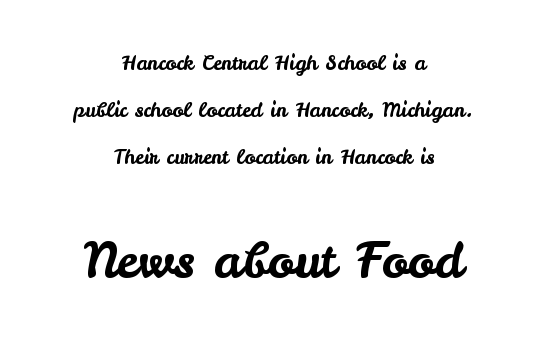
Q: Is the text italic (slanted)? A: Yes.
Q: Is the typeface a serif or a sans-serif typeface? A: Sans-serif.
Q: Is the text underlined? A: No.
Q: How is the paragraph aligned? A: Centered.
Q: Is the spacing between letters normal or unusually wide? A: Normal.
Q: Is the spacing between lines tight, normal or loose? A: Loose.
Q: Which block of text is set in a larger size, the first (top) or the second (bottom)? A: The second (bottom) one.
Q: Width (condensed, normal, or wide)? A: Normal.
Q: Stroke contrast? A: Low.
Q: x-height? A: Small.
Q: Monospaced? A: No.
